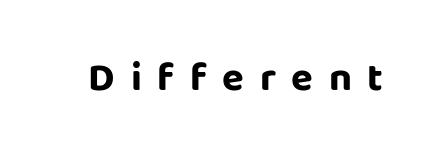
{"serif": "no", "italic": "no", "width": "normal", "stroke_contrast": "low", "x_height": "large", "monospaced": "no", "underline": "no", "letter_spacing": "wide", "letter_spacing_em": 0.39, "glyph_px": 40}
